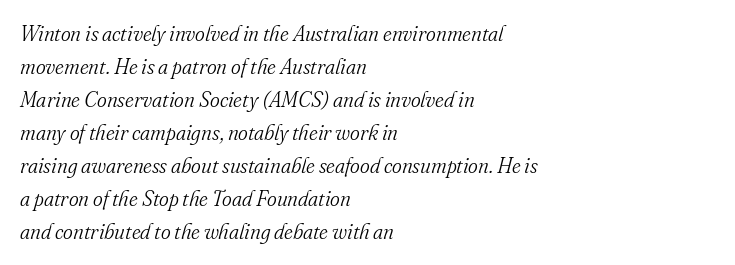
Notice how the passage keeps a crisp vertical edge on the left only. The axis of the letterforms is tilted away from vertical. Words appear dense and cohesive because spacing is normal. Heft: none added — not bold. Horizontal bands of white between lines are of average thickness. The string is rendered with underlining switched off.
